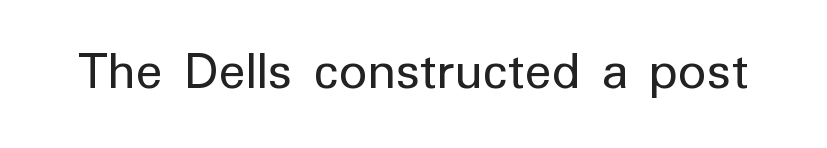
The image shows 56 px regular-weight sans-serif type, upright; set normal letter spacing, not underlined; low stroke contrast and a medium x-height.
